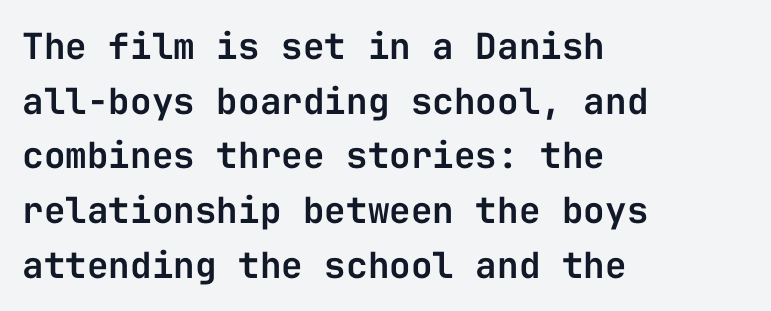
The image shows 36 px sans-serif type, upright, monospaced; set left-aligned, normal line spacing (1.52x), normal letter spacing, not underlined; low stroke contrast and a medium x-height.
